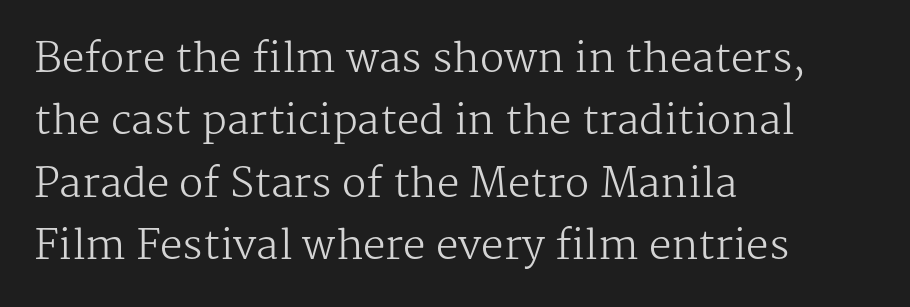
Any mark beneath the type? The region is blank. Note the varied advance widths — an 'i' is clearly narrower than an 'm'. If you drew a line through each stem, it would be perfectly vertical. The passage shown is not bold in any degree. Each line starts at the same left margin while the right side varies. In terms of leading, this rendering sits right in the middle.
